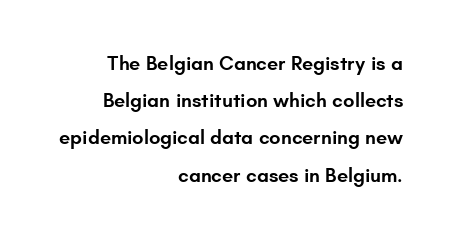
The image shows 20 px text type, upright; set right-aligned, line spacing 1.86x, normal letter spacing, not underlined.
